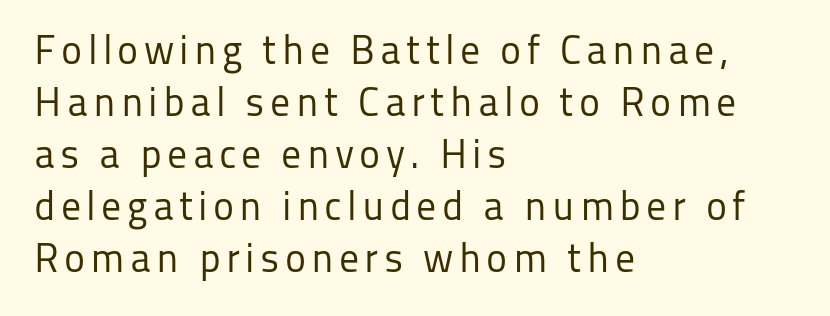
The image shows 40 px regular-weight sans-serif type, upright; set left-aligned, normal line spacing (1.3x), not underlined; low stroke contrast and a medium x-height.
